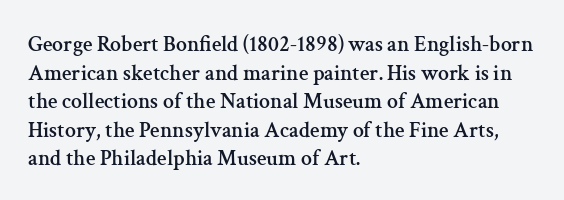
{"italic": "no", "underline": "no", "align": "left", "line_spacing": "normal", "line_spacing_ratio": 1.3, "letter_spacing": "normal", "letter_spacing_em": 0.0, "glyph_px": 22}
